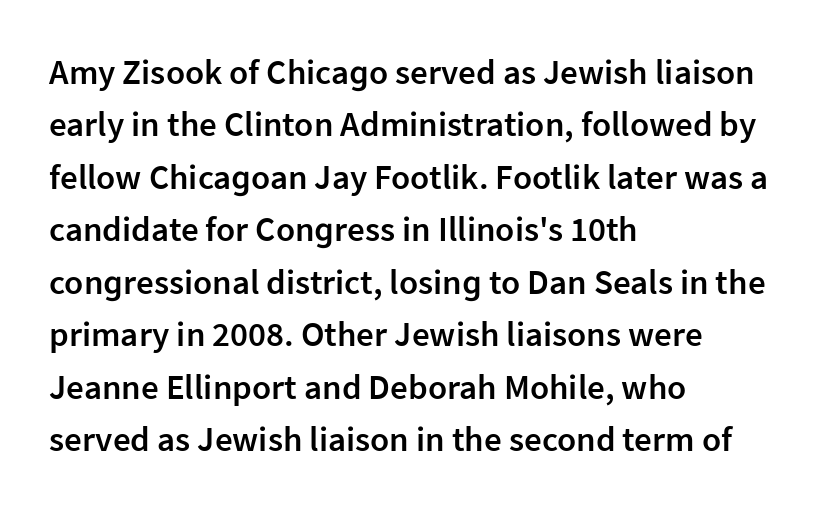
Quick note: not italic, upright. Its strokes are somewhat broadened, the hallmark of semibold type. Descenders hang freely into open space. The rendering shows plain stroke endings on the letterforms — a sans-serif design. Standard letterfit; no display-style spreading of the glyphs.
